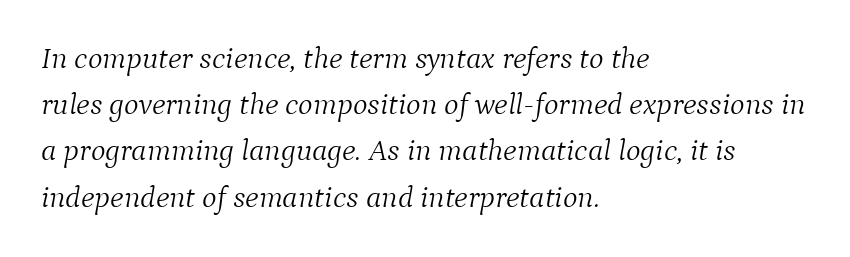
Every character sits at an angle, as italics do. Students, observe: this is what conventionally led text looks like. This rendering employs a face with finishing strokes, i.e., a serif. Unbolded letterforms with no extra heft.
